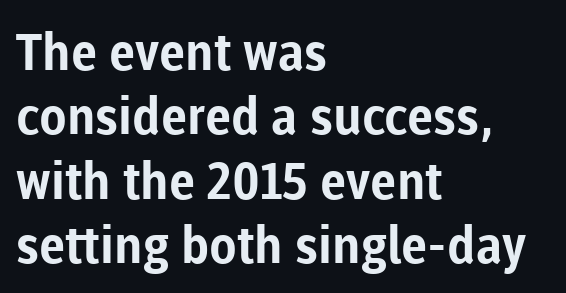
The image shows 51 px bold sans-serif type, upright; set left-aligned, normal line spacing (1.26x), normal letter spacing, not underlined; low stroke contrast and a medium x-height.
